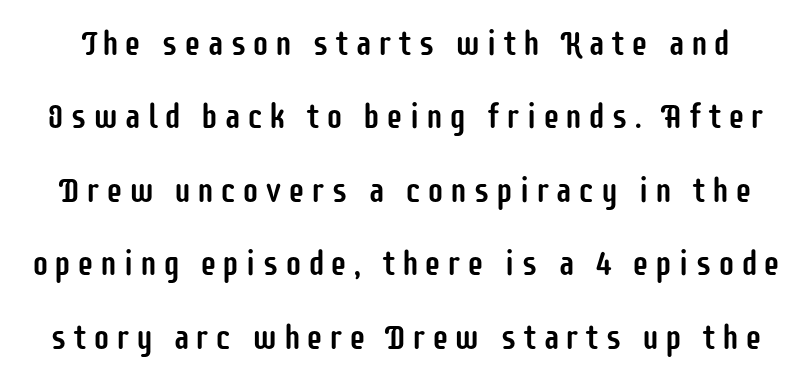
The image shows 34 px condensed sans-serif type, upright; set loose line spacing (2.16x), not underlined; low stroke contrast and a large x-height.
